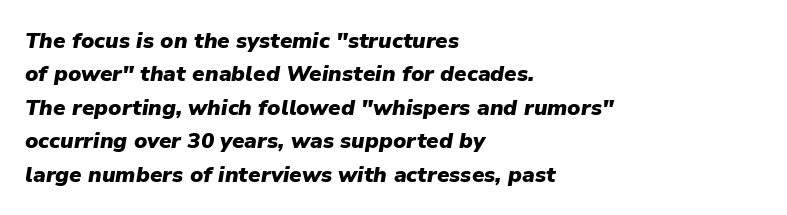
The image shows 22 px bold type, italic (leaning right); set left-aligned, normal line spacing (1.52x), normal letter spacing, not underlined.
